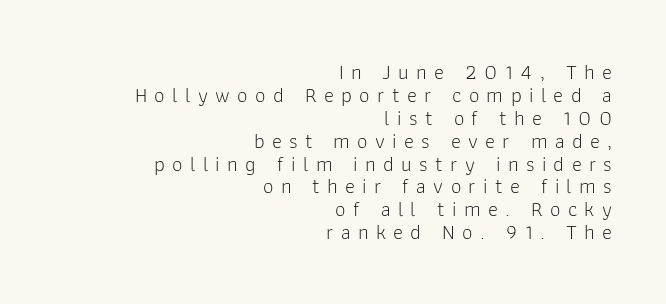
The image shows 21 px text type, upright; set right-aligned, tight line spacing (1.09x), unusually wide letter spacing (+0.35 em), not underlined.
